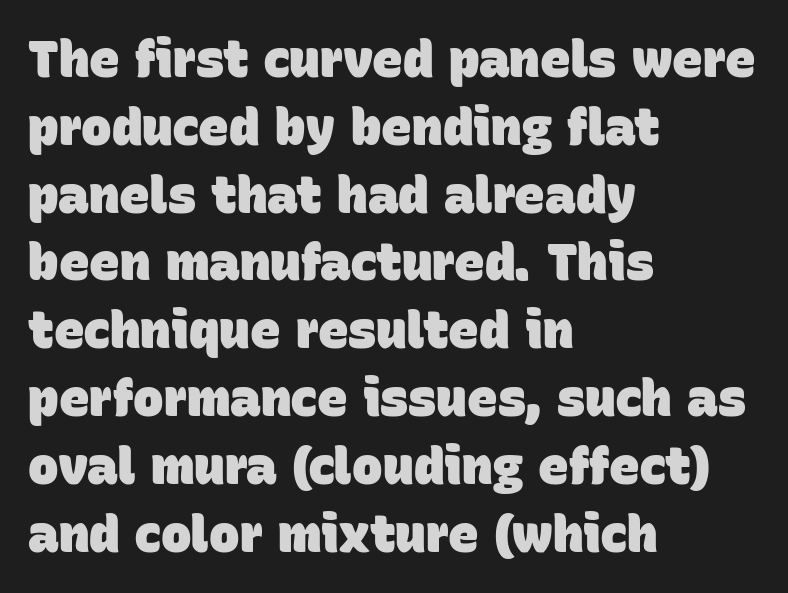
The image shows 51 px heavy sans-serif type; set left-aligned, normal line spacing (1.33x), normal letter spacing, not underlined; low stroke contrast and a large x-height.
